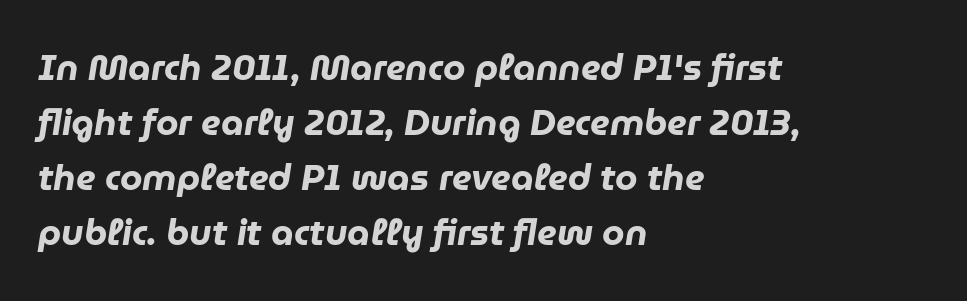
{"italic": "yes", "lean": "right", "slant_degrees": 9, "bold": "yes", "weight": "heavy", "width": "normal", "stroke_contrast": "low", "x_height": "medium", "monospaced": "no", "underline": "no", "align": "left", "line_spacing": "normal", "line_spacing_ratio": 1.53, "letter_spacing": "normal", "letter_spacing_em": 0.0, "glyph_px": 36}
